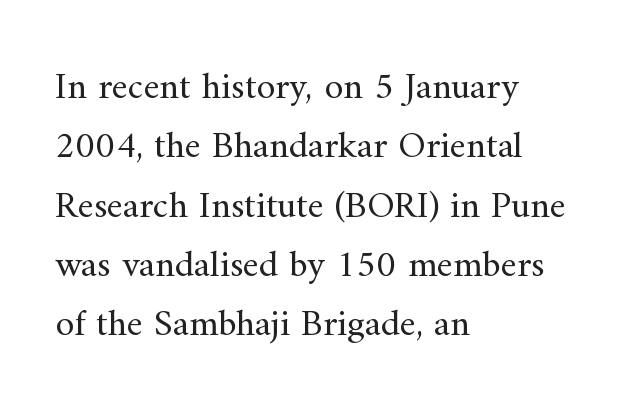
What's the leading like? Ordinary, nothing unusual. This is roman type, the default non-slanted kind. Honestly, there is no underline to notice here at all. This sample uses a serif face.
